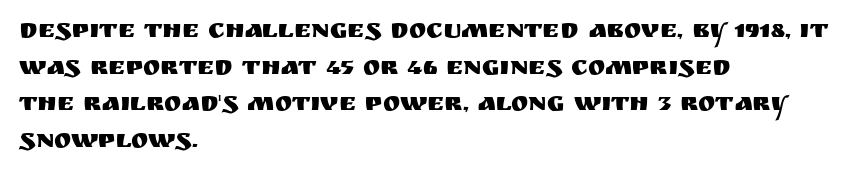
Here the glyphs are tracked normally, forming tight word shapes. Upright lettering throughout. Underline: absent. The lines are quadded left.
